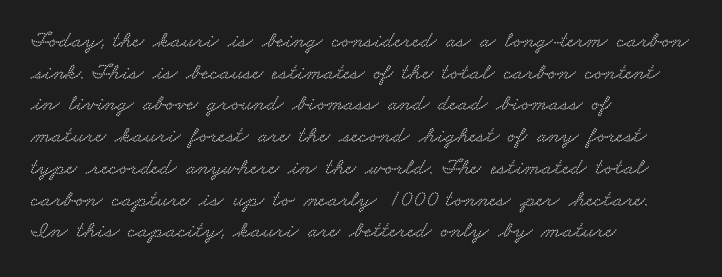
The image shows 23 px text type; set left-aligned, normal line spacing (1.38x), normal letter spacing, not underlined.
